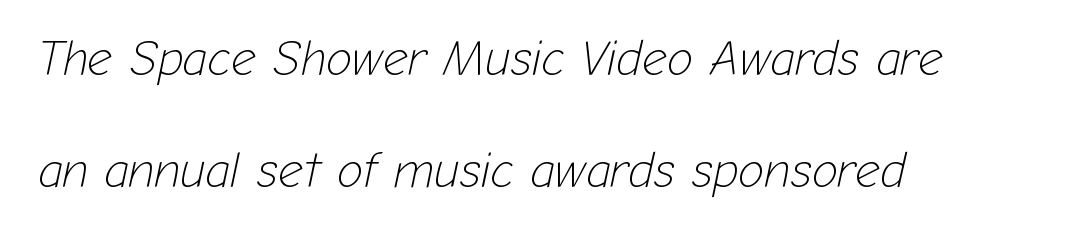
Italic? Definitely — the glyphs are oblique. Note the varied advance widths — an 'i' is clearly narrower than an 'm'. All the whitespace from short lines collects on the right. Is there much room between lines? Yes — plenty of vertical air separates them. Beneath every word, the page is bare.
